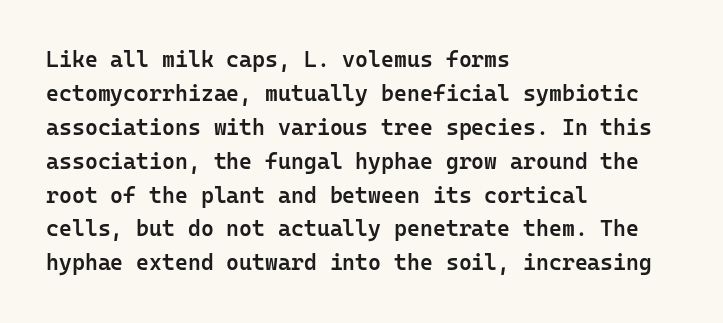
The image shows 22 px text type, upright; set left-aligned, normal line spacing (1.54x), normal letter spacing, not underlined.
